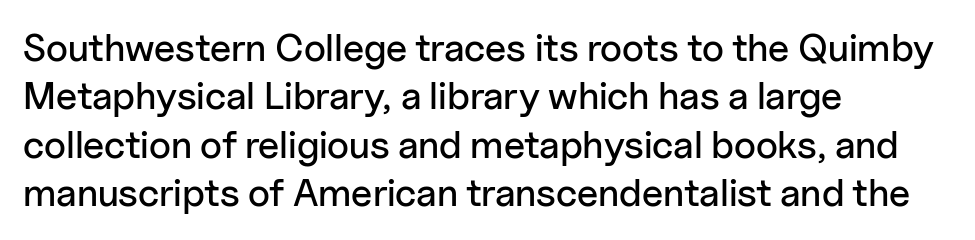
Q: Is the text italic (slanted)? A: No, it is upright.
Q: Is the typeface a serif or a sans-serif typeface? A: Sans-serif.
Q: Is the text underlined? A: No.
Q: How is the paragraph aligned? A: Left-aligned.
Q: Is the spacing between letters normal or unusually wide? A: Normal.
Q: Width (condensed, normal, or wide)? A: Normal.
Q: Stroke contrast? A: Low.
Q: x-height? A: Medium.
Q: Monospaced? A: No.
